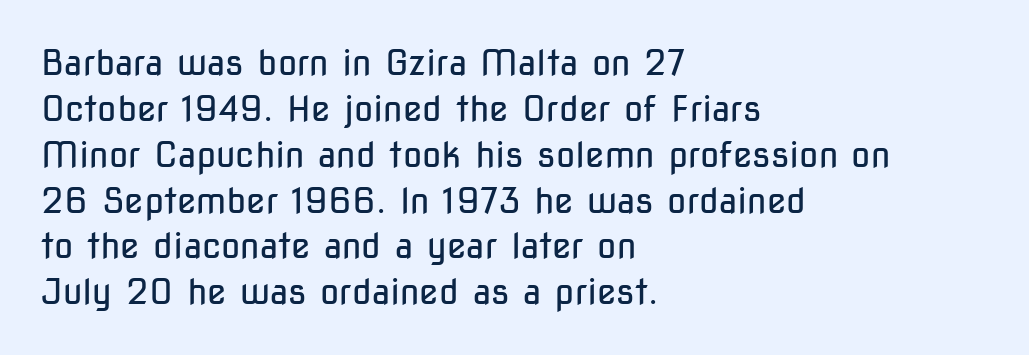
A classic flush-left, rag-right setting is used for this passage. Is the stroke heavy? The answer is a plain regular-or-lighter. When letters stand straight like this, we call the style roman or upright. The letters advance in unequal steps, a hallmark of proportional type.
